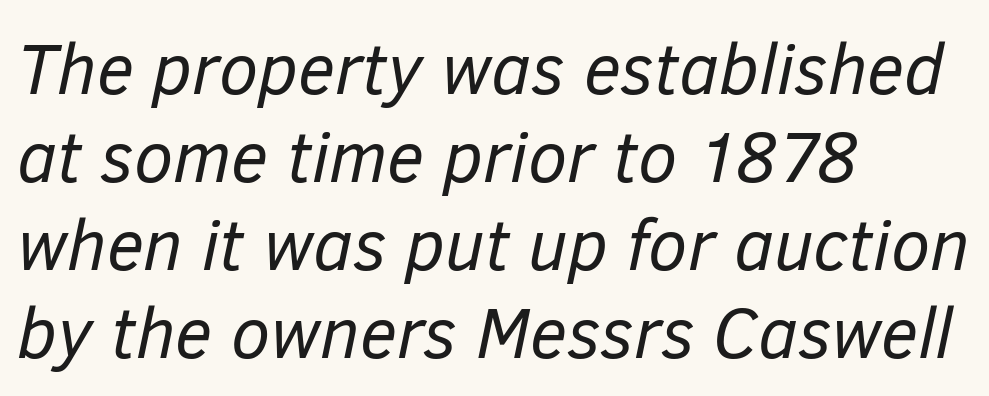
{"italic": "yes", "lean": "right", "slant_degrees": 12, "bold": "no", "weight": "regular", "width": "normal", "stroke_contrast": "low", "x_height": "medium", "monospaced": "no", "underline": "no", "align": "left", "line_spacing_ratio": 1.24, "letter_spacing": "normal", "letter_spacing_em": 0.0, "glyph_px": 71}
